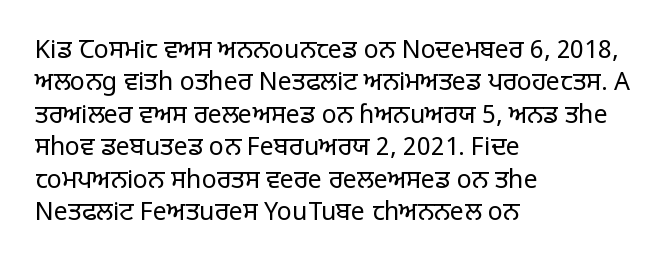
{"italic": "no", "bold": "no", "underline": "no", "align": "left", "line_spacing": "normal", "line_spacing_ratio": 1.3, "letter_spacing": "normal", "letter_spacing_em": 0.0, "glyph_px": 25}
